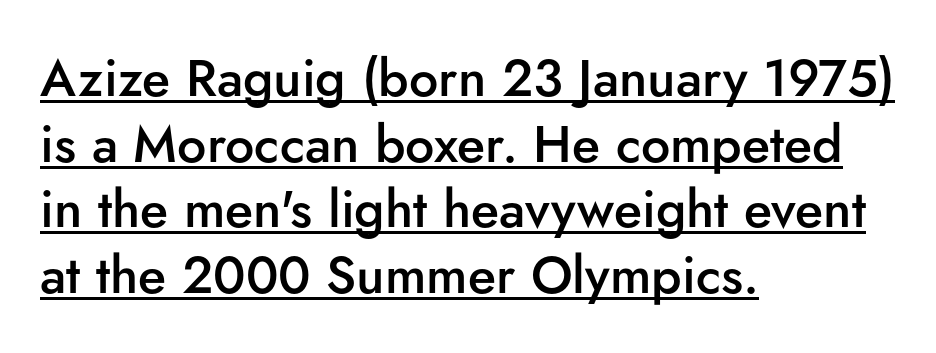
{"serif": "no", "italic": "no", "bold": "semi", "weight": "semibold", "width": "normal", "stroke_contrast": "low", "x_height": "small", "monospaced": "no", "underline": "yes", "align": "left", "line_spacing": "normal", "line_spacing_ratio": 1.26, "letter_spacing": "normal", "letter_spacing_em": 0.0, "glyph_px": 52}
